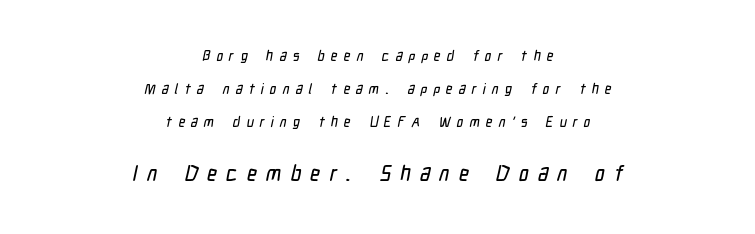
{"underline": "no", "align": "center", "line_spacing": "loose", "line_spacing_ratio": 2.34, "letter_spacing": "wide", "letter_spacing_em": 0.44, "larger_block": "second", "size_ratio": 1.5, "glyph_px": 21}
